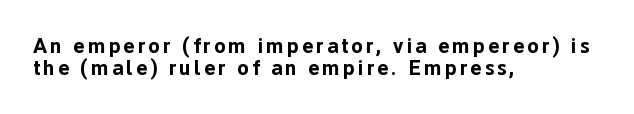
The typesetting leans heavy: a genuine bold. Line starts are locked; line ends wander. Type without underlining. Compared with typical paragraphs, the rows here are closer together. You can tell it's not italic because the verticals are truly vertical.
